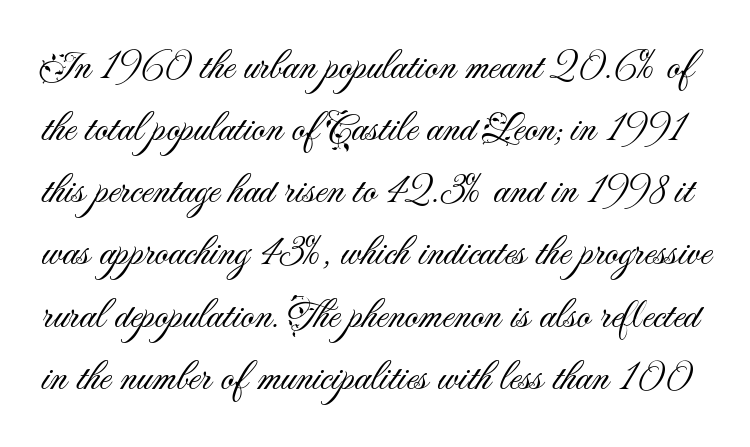
{"serif": "no", "bold": "no", "weight": "light", "width": "normal", "stroke_contrast": "medium", "x_height": "small", "monospaced": "no", "underline": "no", "line_spacing": "normal", "line_spacing_ratio": 1.48, "letter_spacing": "normal", "letter_spacing_em": 0.0, "glyph_px": 42}
